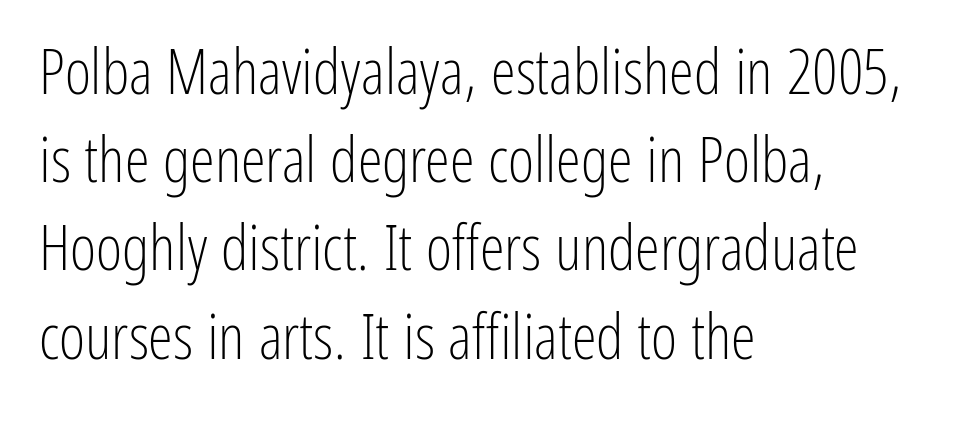
The baseline area is clear. The letters stand upright; this is a roman face. No extra tracking has been applied to these lines. Evenly set lines give the paragraph a standard silhouette.
